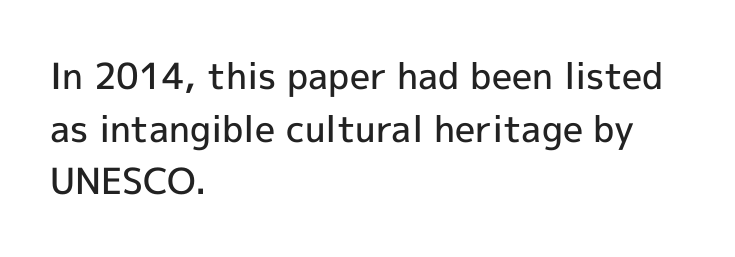
{"serif": "no", "italic": "no", "bold": "semi", "weight": "semibold", "width": "normal", "x_height": "medium", "monospaced": "no", "underline": "no", "align": "left", "line_spacing": "normal", "line_spacing_ratio": 1.46, "letter_spacing": "normal", "letter_spacing_em": 0.0, "glyph_px": 36}
